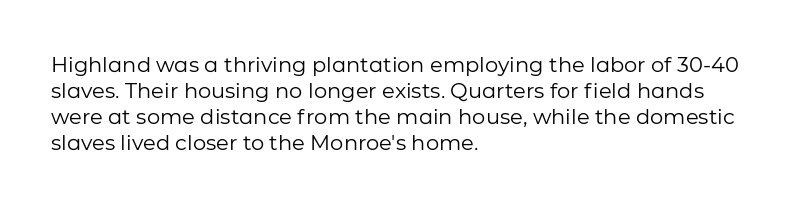
Q: Is the text bold? A: No.
Q: Is the text italic (slanted)? A: No, it is upright.
Q: Is the text underlined? A: No.
Q: How is the paragraph aligned? A: Left-aligned.
Q: Is the spacing between letters normal or unusually wide? A: Normal.
